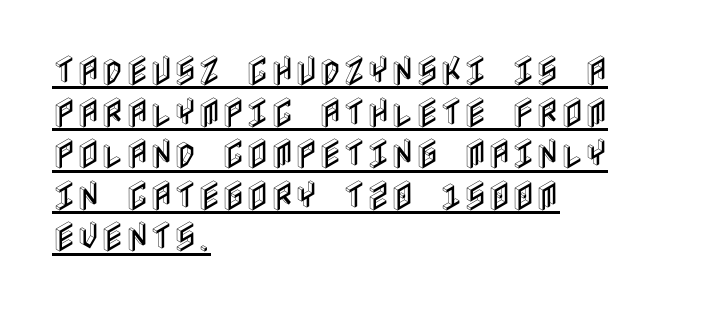
The image shows 33 px condensed type, upright; set left-aligned, normal line spacing (1.26x), normal letter spacing, underlined; a large x-height.
